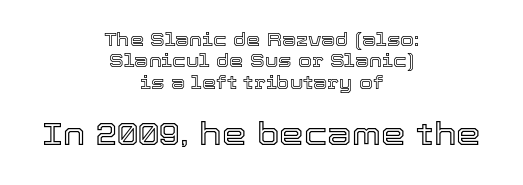
Ascenders rise straight up at ninety degrees. The letters in the lower block stand taller than those in the block above. Centered paragraph, ragged on both sides. Note the varied advance widths — an 'i' is clearly narrower than an 'm'. Students, note that the glyphs here touch the page at normal intervals.
